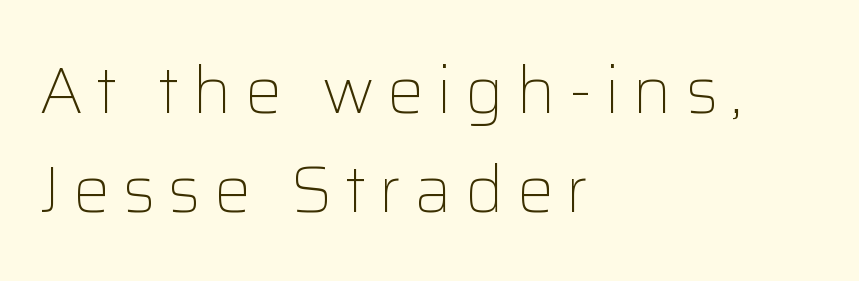
The image shows 65 px light sans-serif type, upright; set left-aligned, normal line spacing (1.53x), unusually wide letter spacing (+0.2 em), not underlined; low stroke contrast and a medium x-height.
